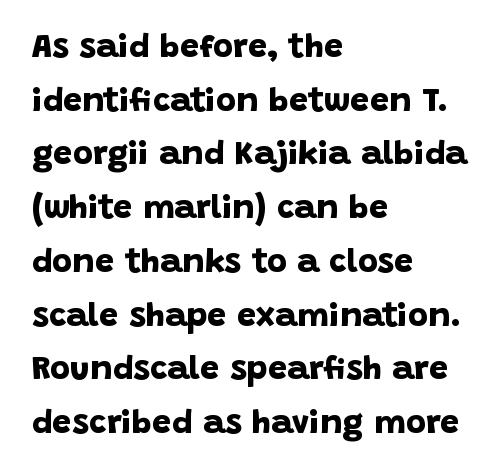
Students, observe: this is what conventionally led text looks like. A clean baseline with only descenders dipping below it. The passage shown is emphatically bold. Short note: letters normally spaced. Unlike a traditional serif, this face leaves its strokes unadorned.
